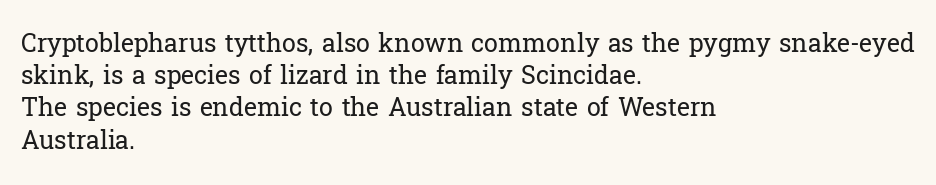
{"italic": "no", "bold": "no", "underline": "no", "align": "left", "line_spacing": "normal", "line_spacing_ratio": 1.29, "letter_spacing": "normal", "letter_spacing_em": 0.0, "glyph_px": 25}
